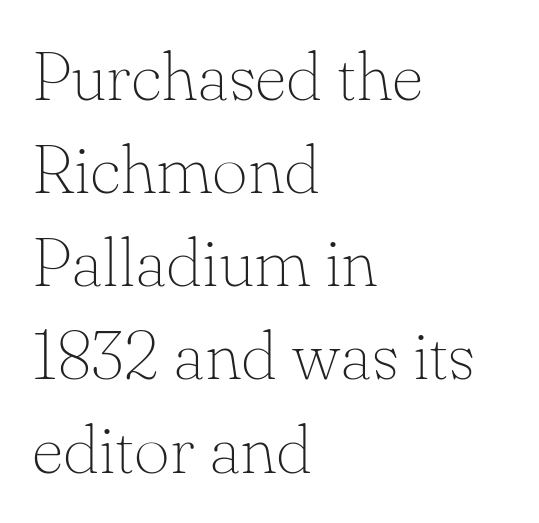
Summary of weight: not heavy and not bold. Glyph-to-glyph distance matches everyday printed text. The type sits square on the baseline with zero lean. Examine the stroke ends and you'll spot serifs. What's the leading like? Ordinary, nothing unusual.
